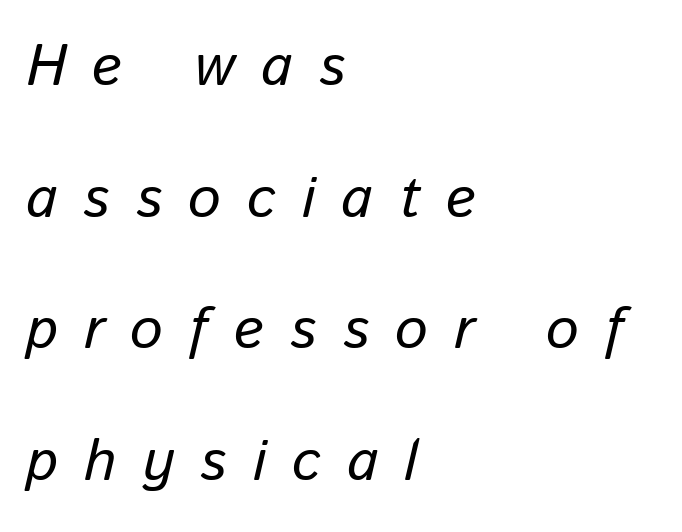
Q: Is the text bold? A: No.
Q: Is the text italic (slanted)? A: Yes, it leans right by about 13 degrees.
Q: Is the text underlined? A: No.
Q: How is the paragraph aligned? A: Left-aligned.
Q: Is the spacing between letters normal or unusually wide? A: Unusually wide.
Q: Is the spacing between lines tight, normal or loose? A: Loose.
Q: Width (condensed, normal, or wide)? A: Normal.
Q: Stroke contrast? A: Low.
Q: x-height? A: Medium.
Q: Monospaced? A: No.
